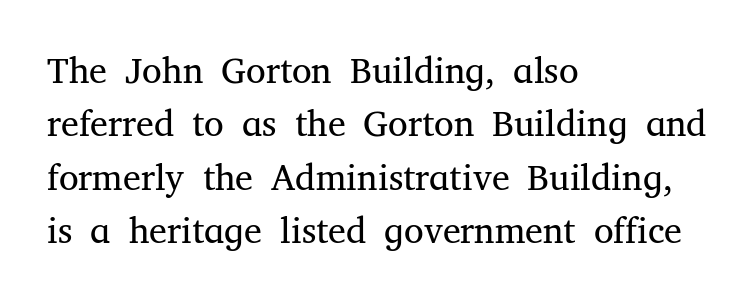
The image shows 36 px regular-weight serif type, upright; set left-aligned, normal line spacing (1.48x), normal letter spacing, not underlined; medium stroke contrast and a medium x-height.
